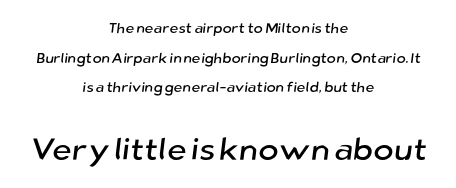
The image shows 31 px sans-serif type; set centered, loose line spacing (2.12x), normal letter spacing, not underlined; the second (bottom) block is 2.21x larger; low stroke contrast and a medium x-height.
